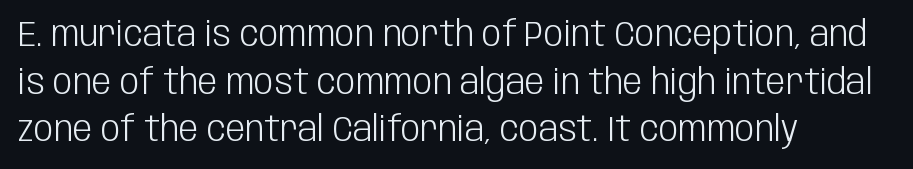
Q: Is the text bold? A: No.
Q: Is the text italic (slanted)? A: No, it is upright.
Q: Is the typeface a serif or a sans-serif typeface? A: Sans-serif.
Q: Is the text underlined? A: No.
Q: How is the paragraph aligned? A: Left-aligned.
Q: Is the spacing between letters normal or unusually wide? A: Normal.
Q: Is the spacing between lines tight, normal or loose? A: Normal.
Q: Width (condensed, normal, or wide)? A: Condensed.
Q: Stroke contrast? A: Low.
Q: x-height? A: Large.
Q: Monospaced? A: No.
